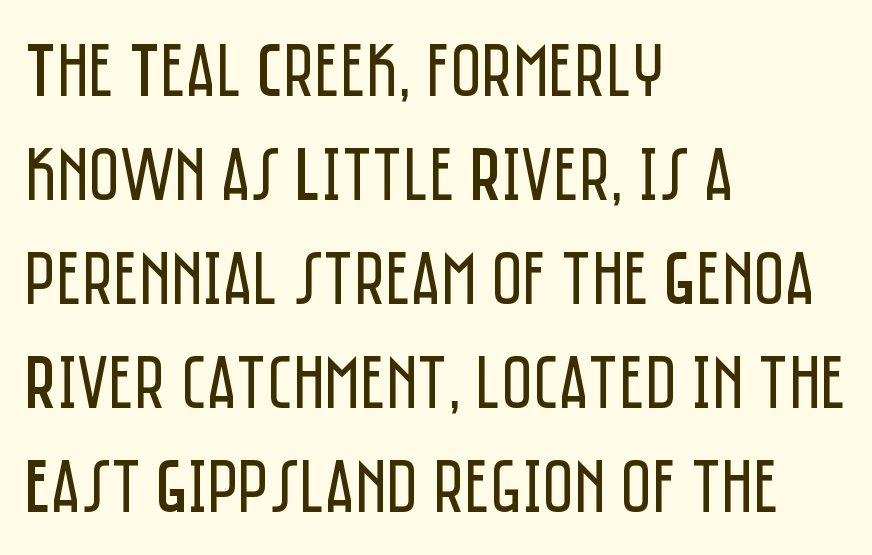
Every row of glyphs begins at an identical x-position on the left. The specimen reads as upright at a glance. Are there feet on the stems? There aren't — it's a sans. Compared with a typical body face, this is equally light or lighter still. The block of text has a typical density, with ordinary space between rows. This rendering features lettering with no underline.
